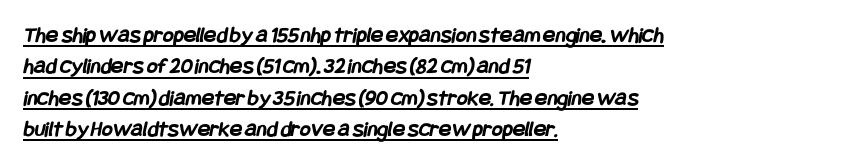
Q: Is the text bold? A: Yes.
Q: Is the text underlined? A: Yes.
Q: How is the paragraph aligned? A: Left-aligned.
Q: Is the spacing between letters normal or unusually wide? A: Normal.
Q: Is the spacing between lines tight, normal or loose? A: Normal.
